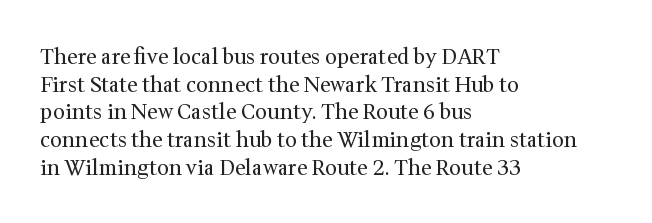
Every stem runs plumb, perpendicular to the baseline. Leftover space on each line is placed entirely after the last word. Check the space under the baseline: it is left empty. This reads as an unemphasized weight, regular at the heaviest. Caption: standard tracking, unaltered.
